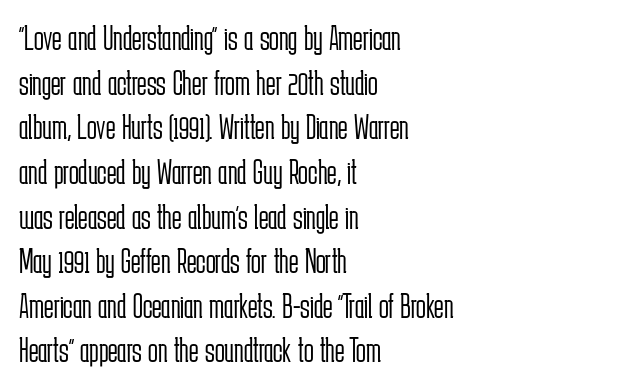
{"serif": "no", "italic": "no", "bold": "no", "weight": "light", "width": "condensed", "stroke_contrast": "low", "x_height": "medium", "monospaced": "no", "underline": "no", "align": "left", "line_spacing_ratio": 1.24, "letter_spacing": "normal", "letter_spacing_em": 0.0, "glyph_px": 36}
